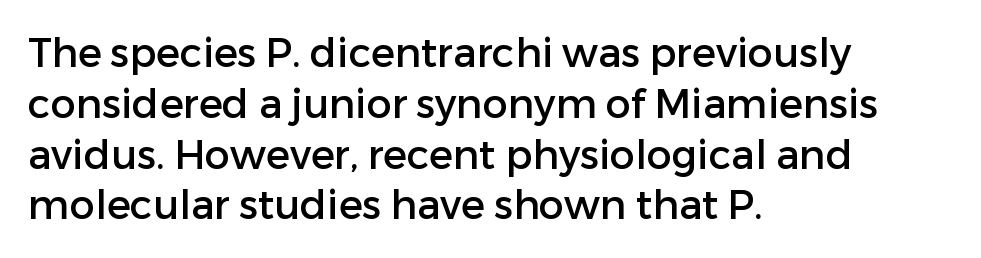
Q: Is the text italic (slanted)? A: No, it is upright.
Q: Is the typeface a serif or a sans-serif typeface? A: Sans-serif.
Q: Is the text underlined? A: No.
Q: How is the paragraph aligned? A: Left-aligned.
Q: Is the spacing between letters normal or unusually wide? A: Normal.
Q: Is the spacing between lines tight, normal or loose? A: Normal.
Q: Width (condensed, normal, or wide)? A: Normal.
Q: Stroke contrast? A: Low.
Q: x-height? A: Medium.
Q: Monospaced? A: No.
